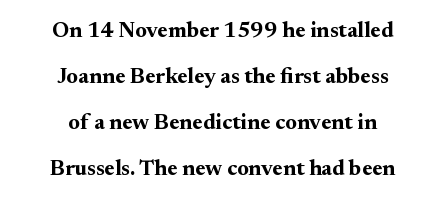
Interline gaps are noticeably wide in this sample. Do the letters lean? They stand straight. Type without underlining. Reading down the block, each line starts at a different indent, mirrored at its end. Tracking value appears to be zero — textbook default spacing. The strokes are fattened all the way to bold.
